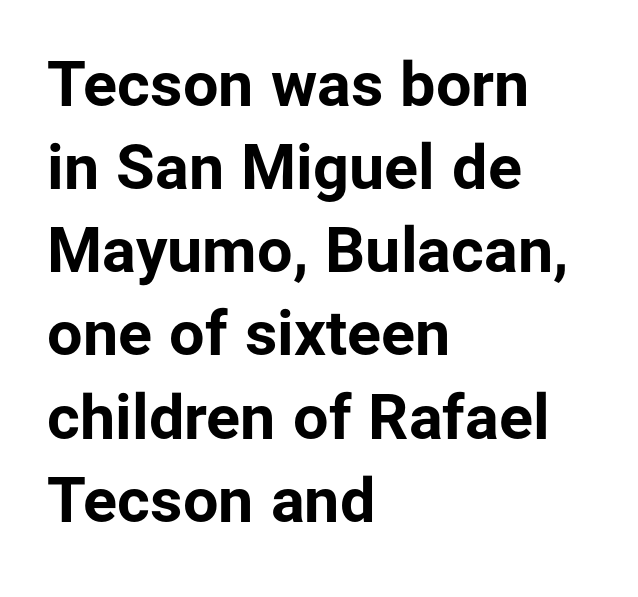
The image shows 63 px bold sans-serif type, upright; set left-aligned, normal line spacing (1.32x), normal letter spacing, not underlined; low stroke contrast and a medium x-height.
